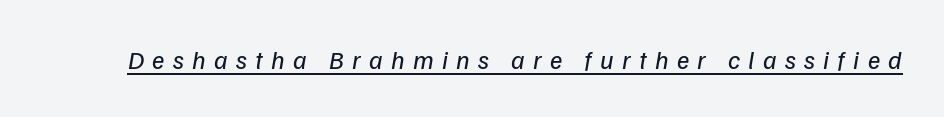
Substantial extra tracking has been applied to these lines. Summary of weight: not heavy and not bold. The font's italic variant was chosen for this text. This sample carries an underscore along the baseline area.
